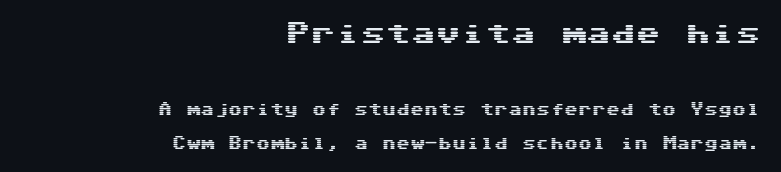
Q: Is the text italic (slanted)? A: No, it is upright.
Q: Is the text underlined? A: No.
Q: How is the paragraph aligned? A: Right-aligned.
Q: Is the spacing between letters normal or unusually wide? A: Normal.
Q: Is the spacing between lines tight, normal or loose? A: Loose.
Q: Which block of text is set in a larger size, the first (top) or the second (bottom)? A: The first (top) one.
